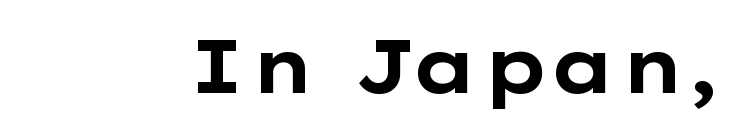
The image shows 75 px bold, wide sans-serif type, upright; set normal letter spacing, not underlined; low stroke contrast and a medium x-height.
